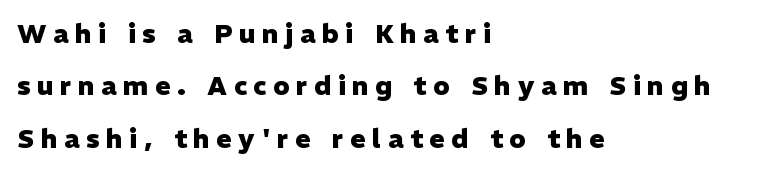
Q: Is the text bold? A: Yes.
Q: Is the text italic (slanted)? A: No, it is upright.
Q: Is the text underlined? A: No.
Q: How is the paragraph aligned? A: Left-aligned.
Q: Is the spacing between letters normal or unusually wide? A: Unusually wide.
Q: Is the spacing between lines tight, normal or loose? A: Loose.
